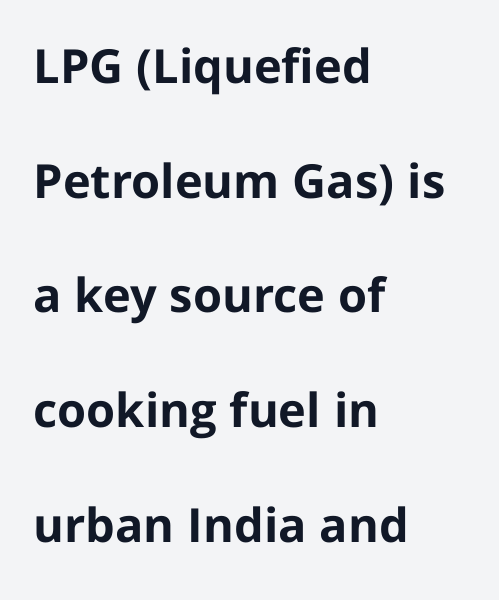
Q: Is the text bold? A: Yes.
Q: Is the text italic (slanted)? A: No, it is upright.
Q: Is the typeface a serif or a sans-serif typeface? A: Sans-serif.
Q: Is the text underlined? A: No.
Q: How is the paragraph aligned? A: Left-aligned.
Q: Is the spacing between letters normal or unusually wide? A: Normal.
Q: Is the spacing between lines tight, normal or loose? A: Loose.
Q: Width (condensed, normal, or wide)? A: Normal.
Q: Stroke contrast? A: Low.
Q: x-height? A: Medium.
Q: Monospaced? A: No.
